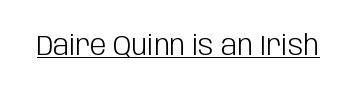
The image shows 29 px light, condensed sans-serif type, upright; set normal letter spacing, underlined; low stroke contrast and a large x-height.
